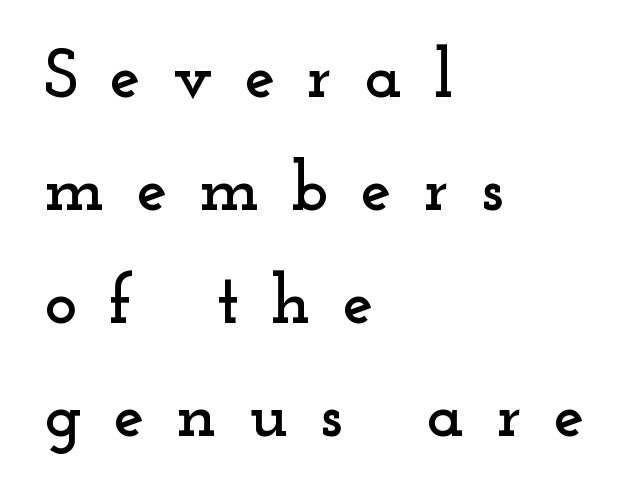
{"serif": "yes", "italic": "no", "width": "wide", "stroke_contrast": "low", "x_height": "small", "monospaced": "no", "underline": "no", "align": "left", "line_spacing": "normal", "line_spacing_ratio": 1.64, "letter_spacing": "wide", "letter_spacing_em": 0.46, "glyph_px": 69}
